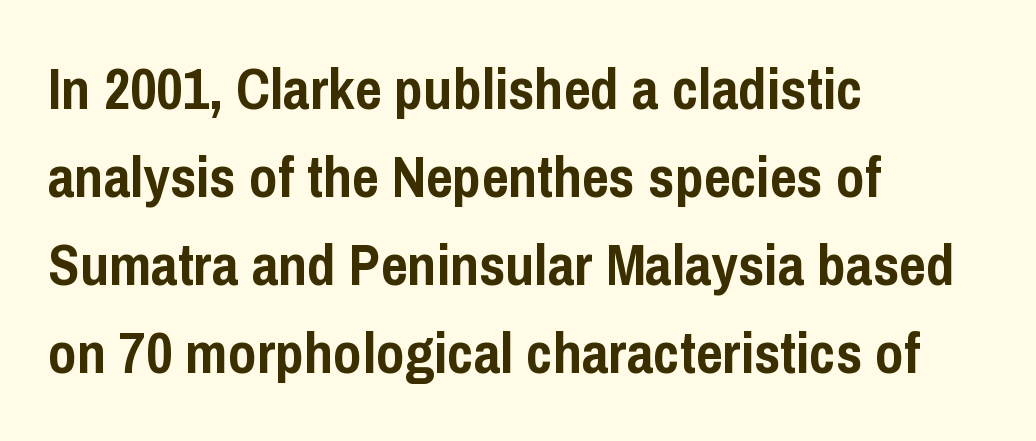
The image shows 58 px semibold, condensed sans-serif type, upright; set left-aligned, normal line spacing (1.52x), normal letter spacing, not underlined; low stroke contrast and a medium x-height.
